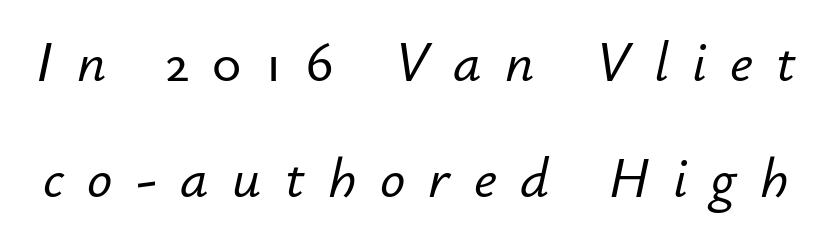
Q: Is the text italic (slanted)? A: Yes, it leans right by about 12 degrees.
Q: Is the text underlined? A: No.
Q: Is the spacing between letters normal or unusually wide? A: Unusually wide.
Q: Is the spacing between lines tight, normal or loose? A: Loose.
Q: Width (condensed, normal, or wide)? A: Normal.
Q: Stroke contrast? A: Low.
Q: x-height? A: Small.
Q: Monospaced? A: No.
